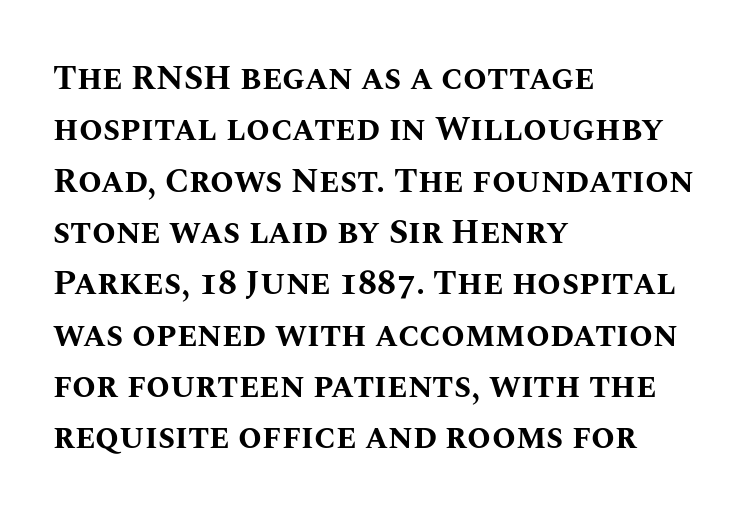
Posture: upright roman. Baseline-to-baseline distance is the conventional proportion of letter height. A clean baseline with only descenders dipping below it. Spacing between characters is what you'd get straight out of the box.
